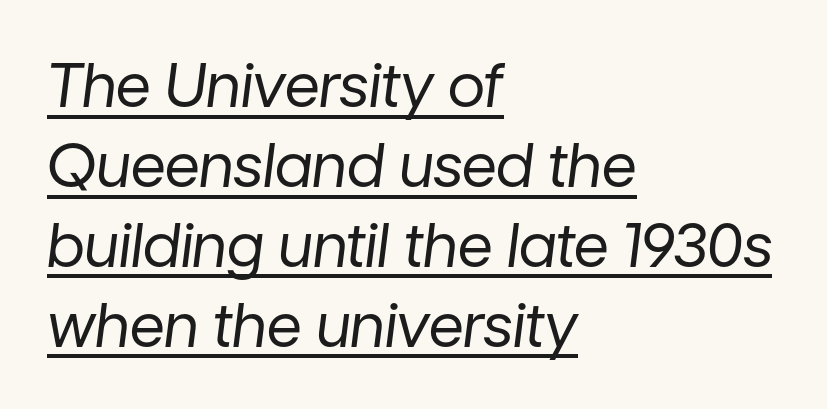
The image shows 61 px regular-weight type, italic (leaning right); set left-aligned, normal line spacing (1.31x), normal letter spacing, underlined; low stroke contrast and a medium x-height.
